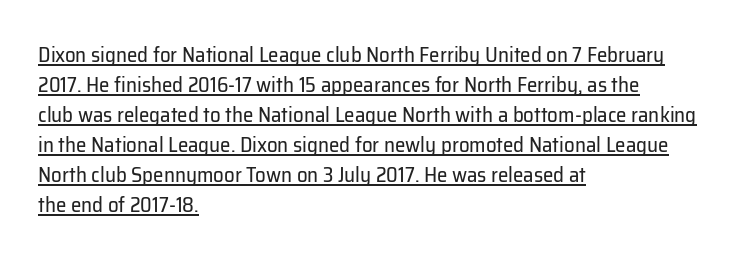
The image shows 21 px text type, upright; set left-aligned, normal line spacing (1.43x), normal letter spacing, underlined.
